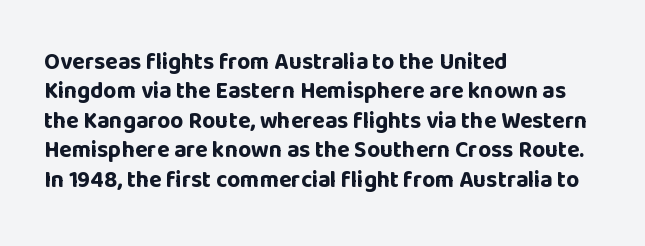
{"italic": "no", "bold": "yes", "underline": "no", "align": "left", "line_spacing": "normal", "line_spacing_ratio": 1.28, "letter_spacing": "normal", "letter_spacing_em": 0.0, "glyph_px": 23}
